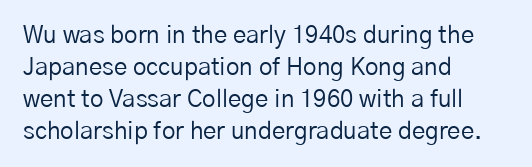
{"italic": "no", "bold": "no", "underline": "no", "align": "left", "line_spacing": "normal", "line_spacing_ratio": 1.33, "letter_spacing": "normal", "letter_spacing_em": 0.0, "glyph_px": 24}
